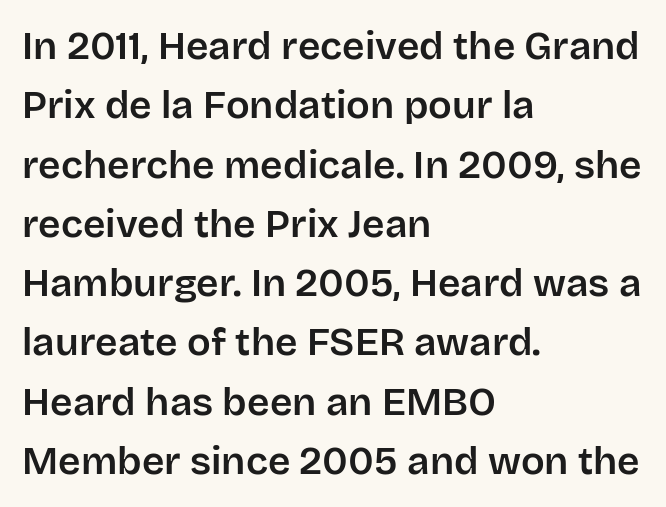
Q: Is the text italic (slanted)? A: No, it is upright.
Q: Is the typeface a serif or a sans-serif typeface? A: Sans-serif.
Q: Is the text underlined? A: No.
Q: How is the paragraph aligned? A: Left-aligned.
Q: Is the spacing between letters normal or unusually wide? A: Normal.
Q: Is the spacing between lines tight, normal or loose? A: Normal.
Q: Width (condensed, normal, or wide)? A: Normal.
Q: Stroke contrast? A: Low.
Q: x-height? A: Large.
Q: Monospaced? A: No.
